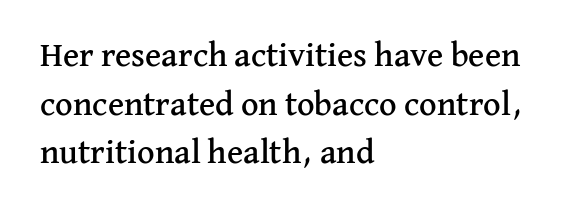
Q: Is the text italic (slanted)? A: No, it is upright.
Q: Is the typeface a serif or a sans-serif typeface? A: Serif.
Q: Is the text underlined? A: No.
Q: How is the paragraph aligned? A: Left-aligned.
Q: Is the spacing between letters normal or unusually wide? A: Normal.
Q: Is the spacing between lines tight, normal or loose? A: Normal.
Q: Width (condensed, normal, or wide)? A: Normal.
Q: Stroke contrast? A: Medium.
Q: x-height? A: Medium.
Q: Monospaced? A: No.
